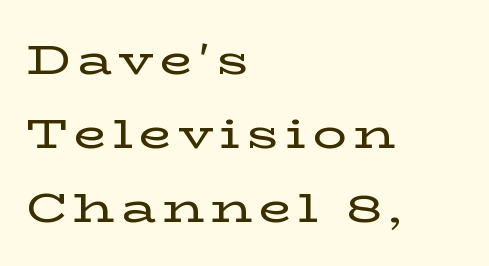
Q: Is the text italic (slanted)? A: No, it is upright.
Q: Is the typeface a serif or a sans-serif typeface? A: Serif.
Q: Is the text underlined? A: No.
Q: How is the paragraph aligned? A: Left-aligned.
Q: Width (condensed, normal, or wide)? A: Wide.
Q: Stroke contrast? A: Low.
Q: x-height? A: Medium.
Q: Monospaced? A: No.
